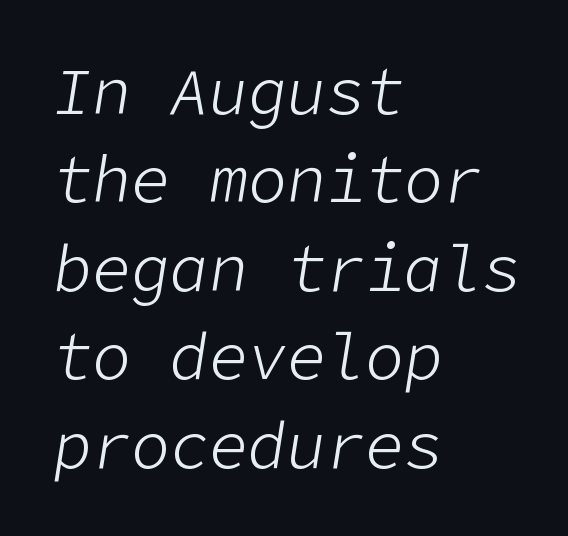
{"italic": "yes", "lean": "right", "slant_degrees": 9, "bold": "no", "weight": "light", "width": "normal", "stroke_contrast": "low", "x_height": "medium", "underline": "no", "align": "left", "line_spacing": "normal", "line_spacing_ratio": 1.36, "letter_spacing": "normal", "letter_spacing_em": 0.0, "glyph_px": 65}
